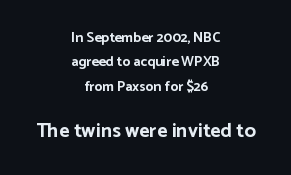
Line starts and ends both wander, symmetrically. Is the lower block the larger one? Yes — the lower block carries the bigger type. Words appear dense and cohesive because spacing is normal. The string is rendered with underlining switched off. These lines were composed using upright roman letters.
